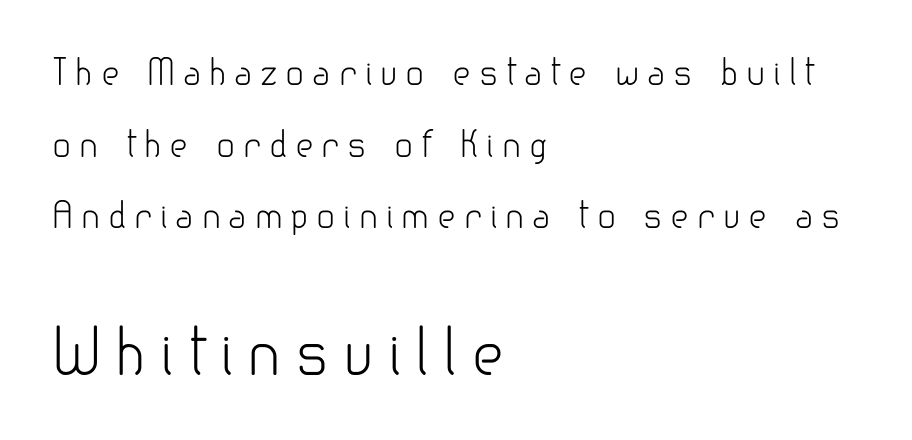
The image shows 62 px light sans-serif type, upright; set left-aligned, loose line spacing (2.05x), unusually wide letter spacing (+0.22 em), not underlined; the second (bottom) block is 1.77x larger; low stroke contrast and a small x-height.
